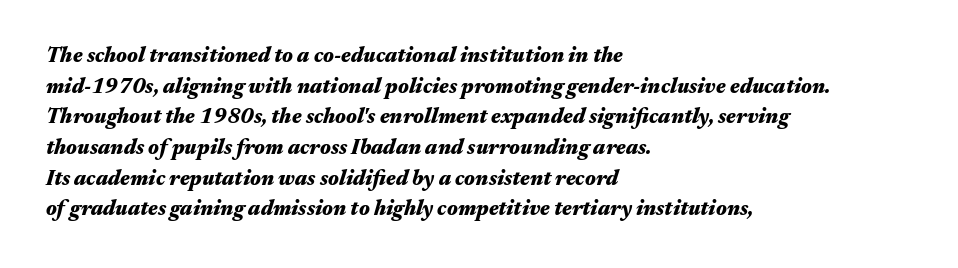
The gap between lines stays unmarked. The block of text has a typical density, with ordinary space between rows. The letters are bold, with thick, heavy strokes. The typography opts for an oblique posture over an upright one. The lines in this sample share a left origin and differ only in where they stop.
